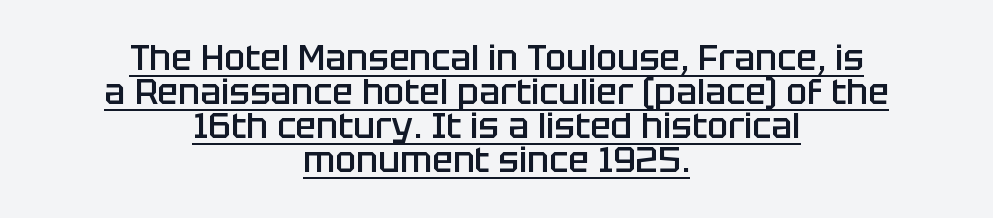
The image shows 35 px semibold sans-serif type, upright; set centered, tight line spacing (0.97x), normal letter spacing, underlined; low stroke contrast and a large x-height.
